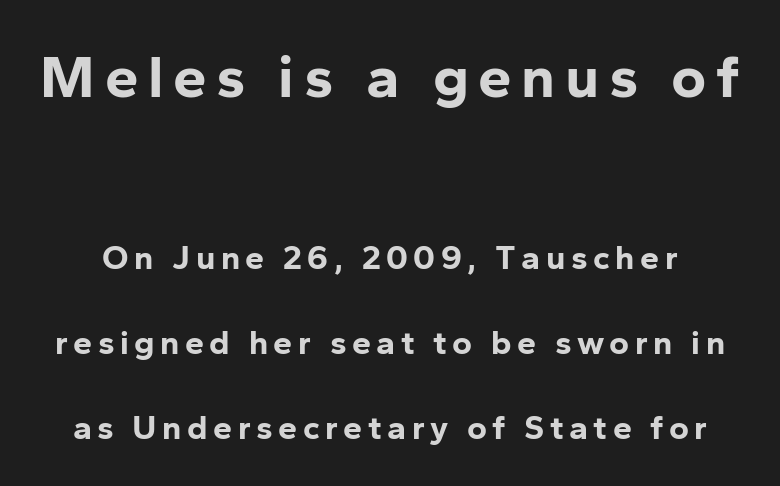
These lines are rendered in a variable-pitch font. Bare-footed words on every line. Is the lower block the larger one? No — the upper block carries the bigger type. Airy leading. Heft: maximum for text — a bold.
